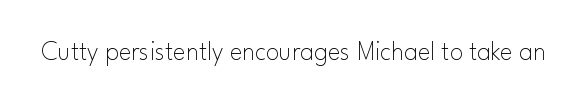
Has an underline been added? It has not. The type is set solid horizontally, with unmodified tracking. The characters are drawn with everyday or finer stroke widths. Every character sits straight up, as roman type does.
